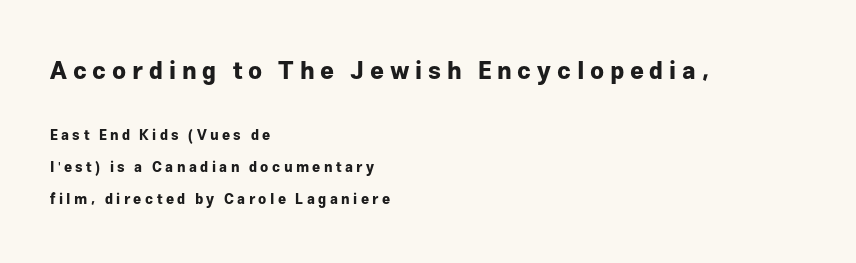
Q: Is the text bold? A: Yes.
Q: Is the text italic (slanted)? A: No, it is upright.
Q: Is the text underlined? A: No.
Q: How is the paragraph aligned? A: Left-aligned.
Q: Is the spacing between letters normal or unusually wide? A: Unusually wide.
Q: Is the spacing between lines tight, normal or loose? A: Loose.
Q: Which block of text is set in a larger size, the first (top) or the second (bottom)? A: The first (top) one.
